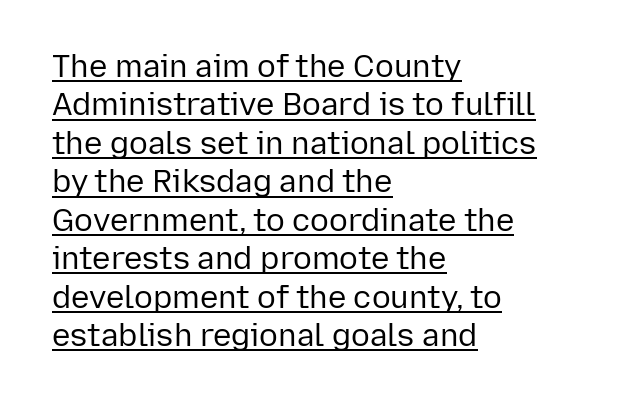
Q: Is the text bold? A: No.
Q: Is the text italic (slanted)? A: No, it is upright.
Q: Is the typeface a serif or a sans-serif typeface? A: Sans-serif.
Q: Is the text underlined? A: Yes.
Q: How is the paragraph aligned? A: Left-aligned.
Q: Is the spacing between letters normal or unusually wide? A: Normal.
Q: Width (condensed, normal, or wide)? A: Normal.
Q: Stroke contrast? A: Low.
Q: x-height? A: Medium.
Q: Monospaced? A: No.
